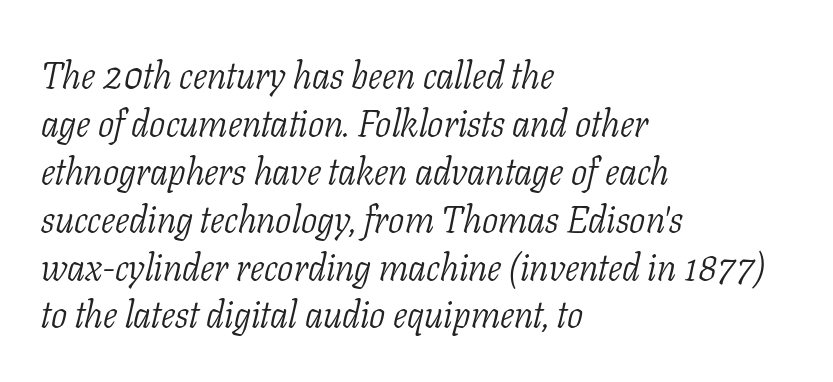
The image shows 38 px light, condensed serif type, italic (leaning right); set left-aligned, normal line spacing (1.26x), normal letter spacing, not underlined; low stroke contrast and a medium x-height.
